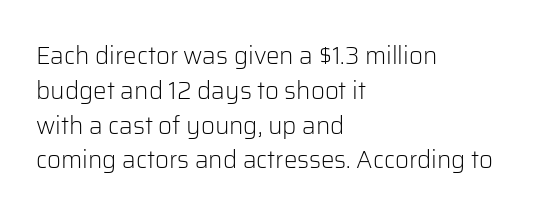
Q: Is the text bold? A: No.
Q: Is the text italic (slanted)? A: No, it is upright.
Q: Is the text underlined? A: No.
Q: How is the paragraph aligned? A: Left-aligned.
Q: Is the spacing between letters normal or unusually wide? A: Normal.
Q: Is the spacing between lines tight, normal or loose? A: Normal.
